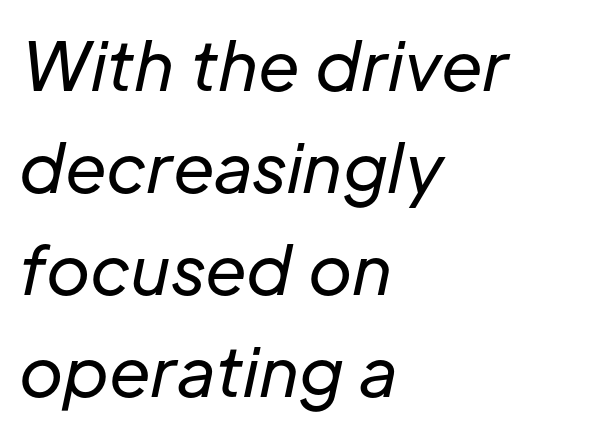
The image shows 67 px regular-weight type, italic (leaning right); set left-aligned, normal line spacing (1.52x), normal letter spacing, not underlined; low stroke contrast and a medium x-height.
